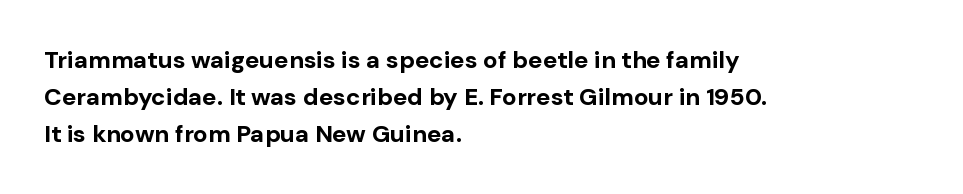
The image shows 24 px bold type, upright; set left-aligned, normal line spacing (1.54x), normal letter spacing, not underlined.
